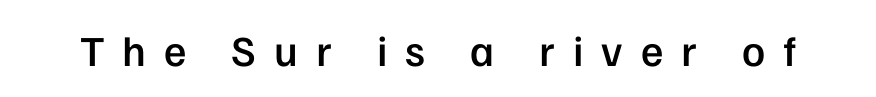
Q: Is the text bold? A: Semi-bold.
Q: Is the text italic (slanted)? A: No, it is upright.
Q: Is the typeface a serif or a sans-serif typeface? A: Sans-serif.
Q: Is the text underlined? A: No.
Q: Is the spacing between letters normal or unusually wide? A: Unusually wide.
Q: Width (condensed, normal, or wide)? A: Normal.
Q: Stroke contrast? A: Low.
Q: x-height? A: Medium.
Q: Monospaced? A: No.
